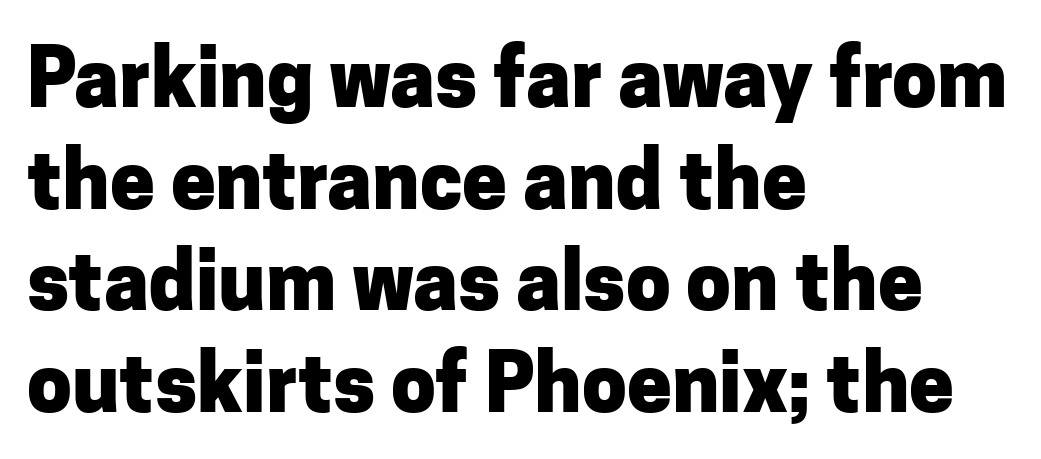
Q: Is the text bold? A: Yes.
Q: Is the text italic (slanted)? A: No, it is upright.
Q: Is the typeface a serif or a sans-serif typeface? A: Sans-serif.
Q: Is the text underlined? A: No.
Q: How is the paragraph aligned? A: Left-aligned.
Q: Is the spacing between letters normal or unusually wide? A: Normal.
Q: Is the spacing between lines tight, normal or loose? A: Normal.
Q: Width (condensed, normal, or wide)? A: Normal.
Q: Stroke contrast? A: Low.
Q: x-height? A: Medium.
Q: Monospaced? A: No.
